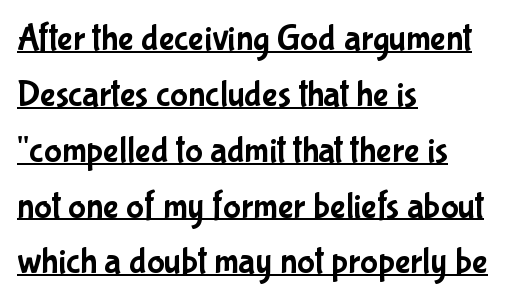
Q: Is the text italic (slanted)? A: No, it is upright.
Q: Is the typeface a serif or a sans-serif typeface? A: Sans-serif.
Q: Is the text underlined? A: Yes.
Q: How is the paragraph aligned? A: Left-aligned.
Q: Is the spacing between letters normal or unusually wide? A: Normal.
Q: Is the spacing between lines tight, normal or loose? A: Normal.
Q: Width (condensed, normal, or wide)? A: Condensed.
Q: Stroke contrast? A: Low.
Q: x-height? A: Medium.
Q: Monospaced? A: No.
